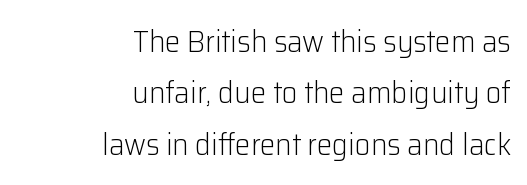
Q: Is the text bold? A: No.
Q: Is the text italic (slanted)? A: No, it is upright.
Q: Is the typeface a serif or a sans-serif typeface? A: Sans-serif.
Q: Is the text underlined? A: No.
Q: How is the paragraph aligned? A: Right-aligned.
Q: Is the spacing between letters normal or unusually wide? A: Normal.
Q: Is the spacing between lines tight, normal or loose? A: Normal.
Q: Width (condensed, normal, or wide)? A: Normal.
Q: Stroke contrast? A: Low.
Q: x-height? A: Medium.
Q: Monospaced? A: No.
